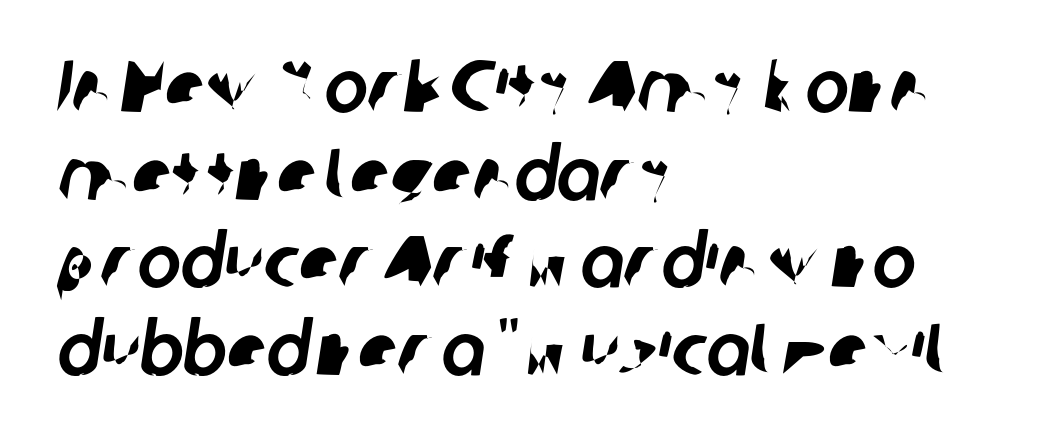
Q: Is the typeface a serif or a sans-serif typeface? A: Sans-serif.
Q: Is the text underlined? A: No.
Q: How is the paragraph aligned? A: Left-aligned.
Q: Is the spacing between letters normal or unusually wide? A: Normal.
Q: Width (condensed, normal, or wide)? A: Normal.
Q: Stroke contrast? A: Low.
Q: x-height? A: Medium.
Q: Monospaced? A: No.
